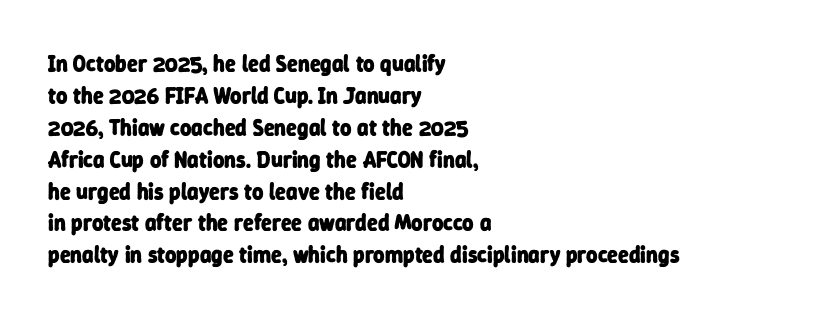
Q: Is the text bold? A: Yes.
Q: Is the text underlined? A: No.
Q: How is the paragraph aligned? A: Left-aligned.
Q: Is the spacing between letters normal or unusually wide? A: Normal.
Q: Is the spacing between lines tight, normal or loose? A: Normal.
